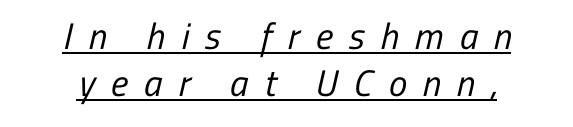
{"serif": "no", "bold": "no", "weight": "regular", "width": "condensed", "stroke_contrast": "low", "x_height": "medium", "monospaced": "no", "underline": "yes", "align": "center", "line_spacing": "normal", "line_spacing_ratio": 1.27, "letter_spacing": "wide", "letter_spacing_em": 0.43, "glyph_px": 37}
